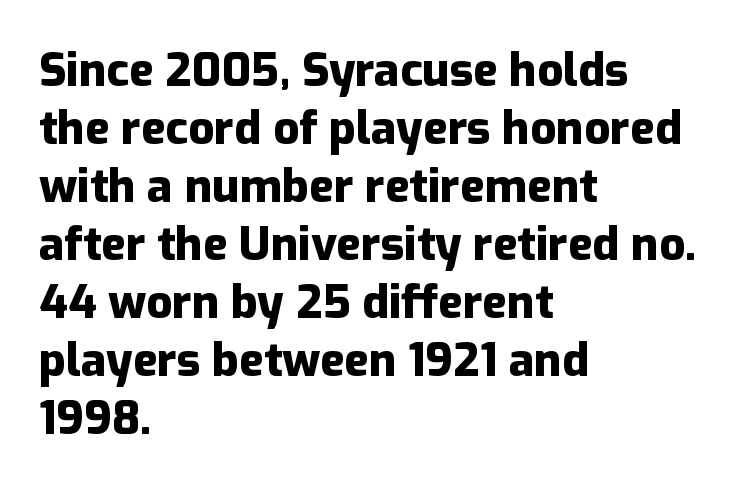
The image shows 46 px heavy sans-serif type, upright; set left-aligned, normal line spacing (1.26x), normal letter spacing, not underlined; low stroke contrast and a medium x-height.
